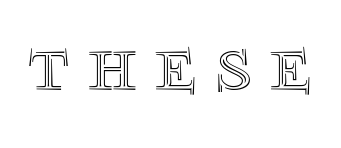
The strip under each line holds only bare page. The letterforms stand isolated, each surrounded by extra space. Spacing verdict: proportional, widths tailored to each character. The letters stand upright; this is a roman face.
